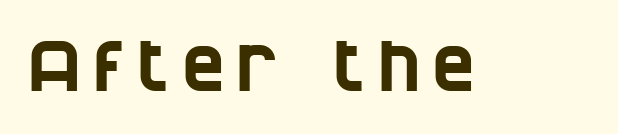
Think of a printed novel: that variable character pitch is what you see here. Rule under the text: the space is simply empty. Look at the bottom of the vertical strokes: they stop flat, with no serifs.
